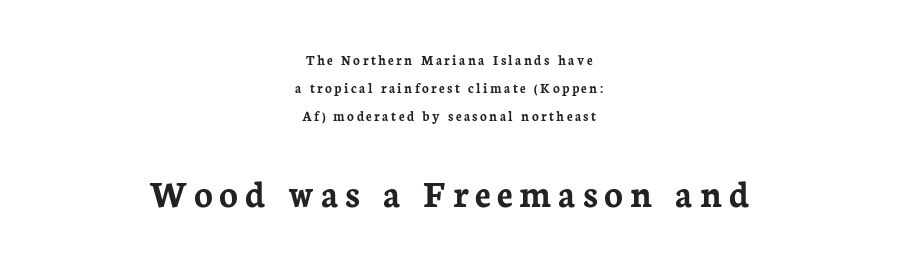
{"serif": "yes", "italic": "no", "bold": "yes", "weight": "semibold", "width": "normal", "stroke_contrast": "low", "x_height": "medium", "monospaced": "no", "underline": "no", "align": "center", "line_spacing": "loose", "line_spacing_ratio": 2.01, "larger_block": "second", "size_ratio": 2.79, "glyph_px": 39}
